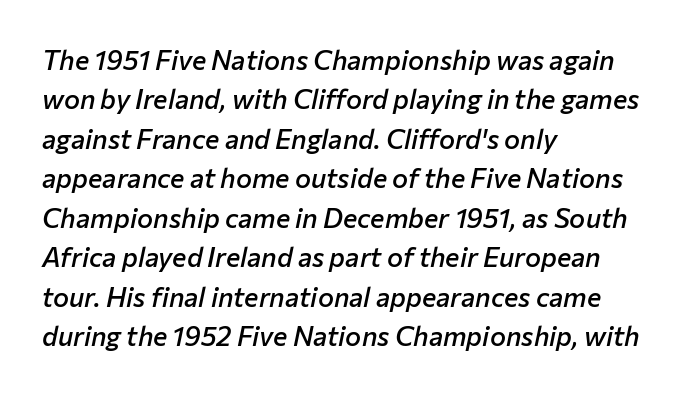
{"italic": "yes", "lean": "right", "slant_degrees": 12, "bold": "semi", "underline": "no", "align": "left", "line_spacing": "normal", "line_spacing_ratio": 1.46, "letter_spacing": "normal", "letter_spacing_em": 0.0, "glyph_px": 27}
